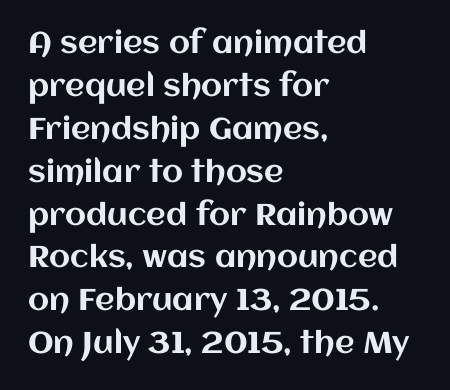
Q: Is the text italic (slanted)? A: No, it is upright.
Q: Is the text underlined? A: No.
Q: How is the paragraph aligned? A: Left-aligned.
Q: Is the spacing between letters normal or unusually wide? A: Normal.
Q: Is the spacing between lines tight, normal or loose? A: Normal.
Q: Width (condensed, normal, or wide)? A: Normal.
Q: Stroke contrast? A: Medium.
Q: x-height? A: Large.
Q: Monospaced? A: No.
